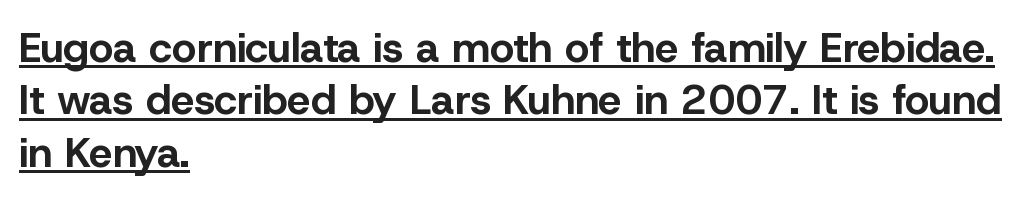
Q: Is the text bold? A: Yes.
Q: Is the text italic (slanted)? A: No, it is upright.
Q: Is the typeface a serif or a sans-serif typeface? A: Sans-serif.
Q: Is the text underlined? A: Yes.
Q: How is the paragraph aligned? A: Left-aligned.
Q: Is the spacing between letters normal or unusually wide? A: Normal.
Q: Is the spacing between lines tight, normal or loose? A: Normal.
Q: Width (condensed, normal, or wide)? A: Normal.
Q: Stroke contrast? A: Low.
Q: x-height? A: Medium.
Q: Monospaced? A: No.
